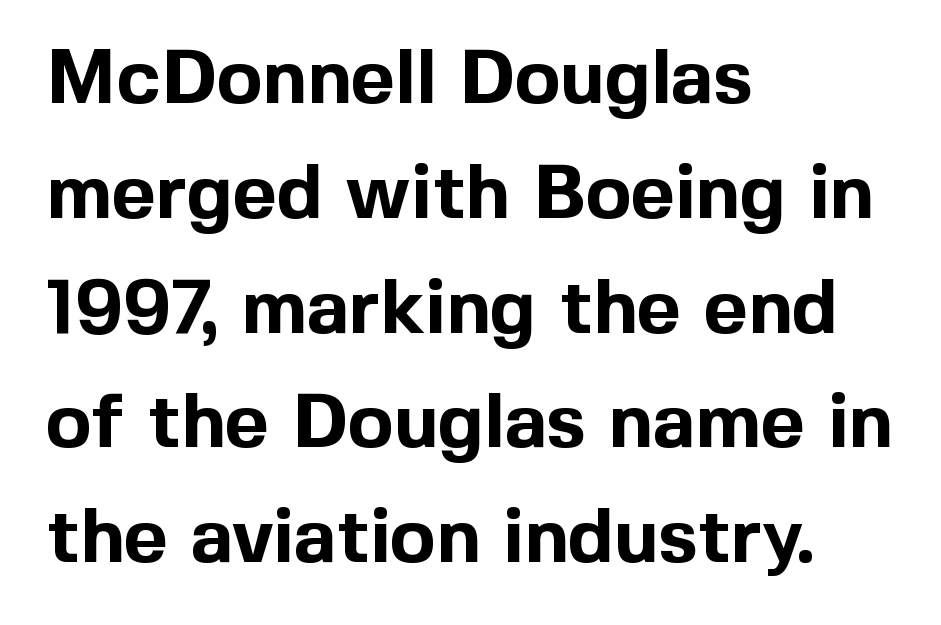
The image shows 76 px bold sans-serif type, upright; set left-aligned, normal line spacing (1.51x), normal letter spacing, not underlined; a medium x-height.
